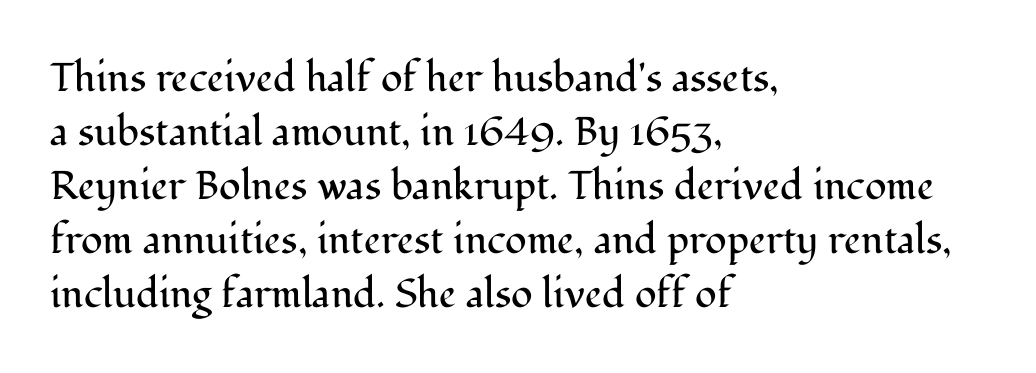
The image shows 40 px regular-weight serif type, upright; set left-aligned, normal line spacing (1.35x), normal letter spacing, not underlined; medium stroke contrast and a medium x-height.
